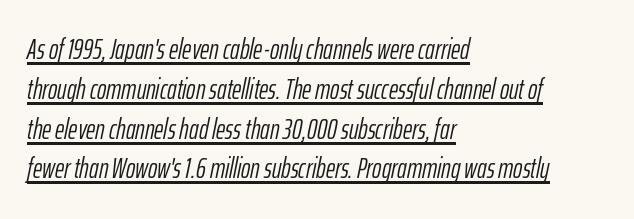
{"italic": "yes", "lean": "right", "slant_degrees": 12, "bold": "no", "weight": "light", "width": "condensed", "stroke_contrast": "low", "x_height": "medium", "monospaced": "no", "underline": "yes", "align": "left", "line_spacing": "normal", "line_spacing_ratio": 1.42, "letter_spacing": "normal", "letter_spacing_em": 0.0, "glyph_px": 28}
